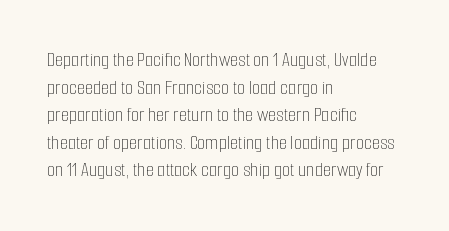
Q: Is the text bold? A: No.
Q: Is the text italic (slanted)? A: No, it is upright.
Q: Is the text underlined? A: No.
Q: How is the paragraph aligned? A: Left-aligned.
Q: Is the spacing between letters normal or unusually wide? A: Normal.
Q: Is the spacing between lines tight, normal or loose? A: Normal.
